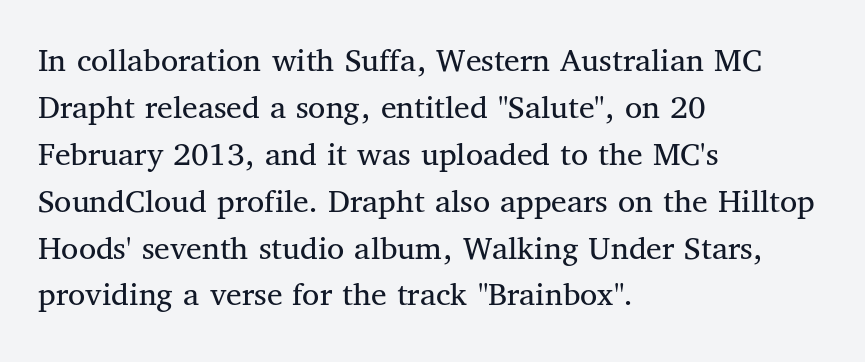
Q: Is the text bold? A: No.
Q: Is the text italic (slanted)? A: No, it is upright.
Q: Is the typeface a serif or a sans-serif typeface? A: Serif.
Q: Is the text underlined? A: No.
Q: How is the paragraph aligned? A: Left-aligned.
Q: Is the spacing between letters normal or unusually wide? A: Normal.
Q: Is the spacing between lines tight, normal or loose? A: Normal.
Q: Width (condensed, normal, or wide)? A: Normal.
Q: Stroke contrast? A: Medium.
Q: x-height? A: Medium.
Q: Monospaced? A: No.
